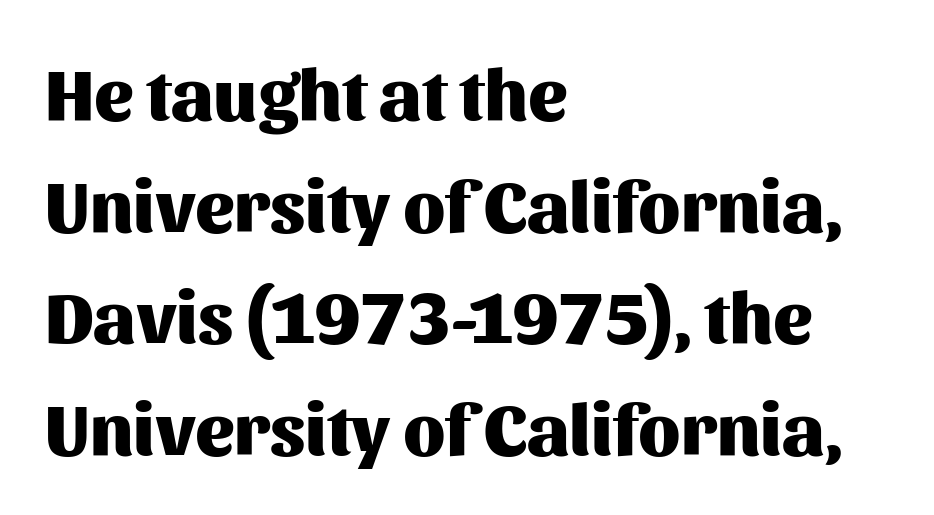
The image shows 73 px heavy sans-serif type, upright; set left-aligned, normal line spacing (1.53x), normal letter spacing, not underlined; medium stroke contrast and a medium x-height.
